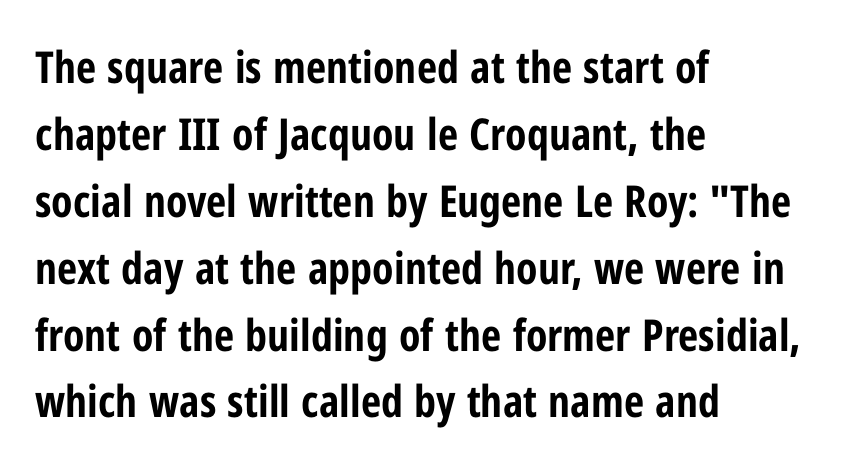
{"serif": "no", "italic": "no", "bold": "yes", "weight": "bold", "width": "condensed", "stroke_contrast": "low", "x_height": "medium", "monospaced": "no", "underline": "no", "align": "left", "line_spacing": "normal", "line_spacing_ratio": 1.52, "letter_spacing": "normal", "letter_spacing_em": 0.0, "glyph_px": 44}
